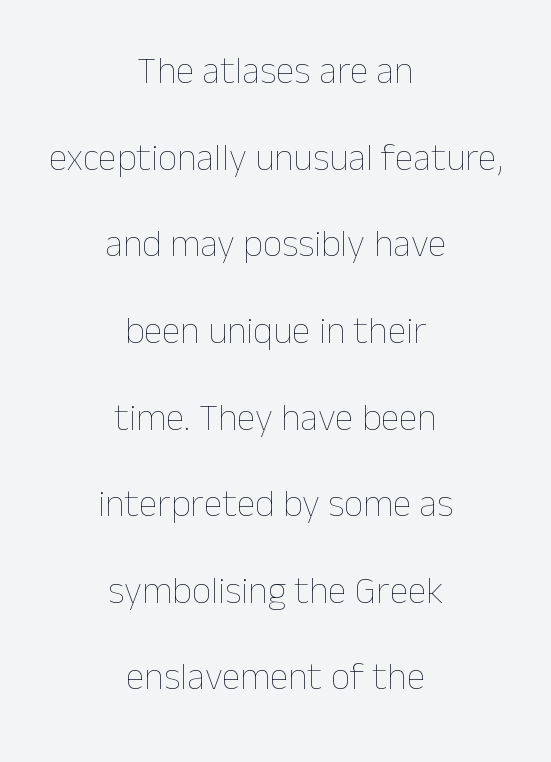
Think of a printed novel: that variable character pitch is what you see here. The area under the type is left untouched. The strokes are not fattened; the text isn't bold. This sample trades compactness for vertical openness between lines. The setting favours the middle, as headings and verse often do.
